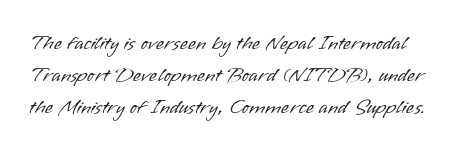
{"bold": "no", "underline": "no", "line_spacing": "normal", "line_spacing_ratio": 1.52, "letter_spacing": "normal", "letter_spacing_em": 0.0, "glyph_px": 21}
